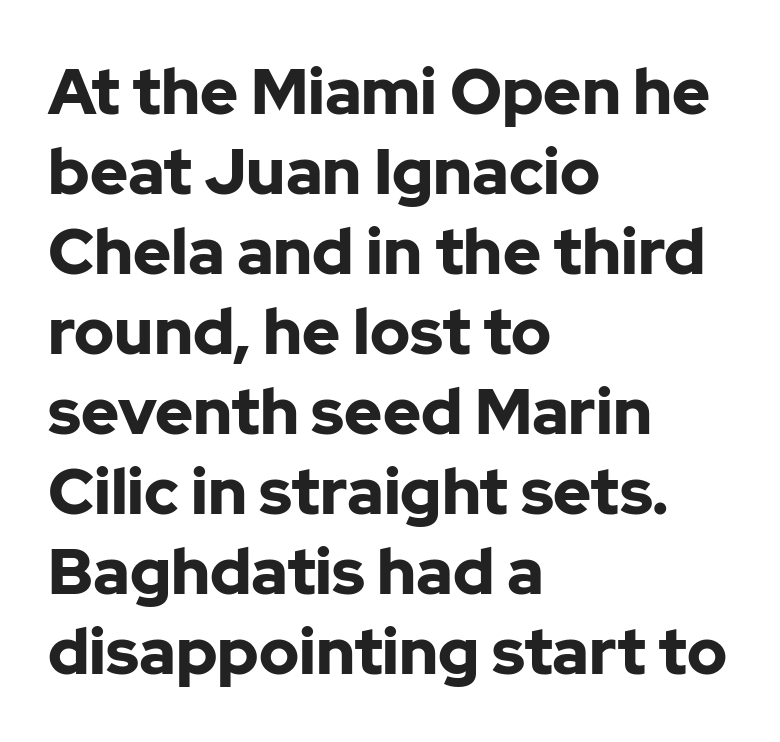
The image shows 64 px bold sans-serif type, upright; set left-aligned, normal line spacing (1.25x), normal letter spacing, not underlined; low stroke contrast and a medium x-height.
